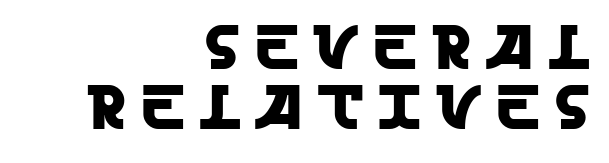
Q: Is the text italic (slanted)? A: No, it is upright.
Q: Is the typeface a serif or a sans-serif typeface? A: Sans-serif.
Q: Is the text underlined? A: No.
Q: How is the paragraph aligned? A: Right-aligned.
Q: Is the spacing between letters normal or unusually wide? A: Unusually wide.
Q: Is the spacing between lines tight, normal or loose? A: Tight.
Q: Width (condensed, normal, or wide)? A: Normal.
Q: x-height? A: Large.
Q: Monospaced? A: No.
